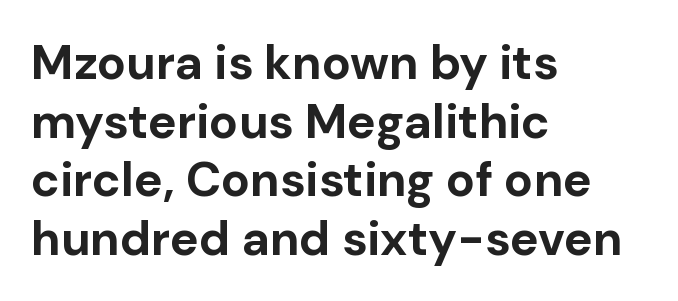
{"serif": "no", "italic": "no", "bold": "yes", "weight": "bold", "width": "normal", "stroke_contrast": "low", "x_height": "medium", "monospaced": "no", "underline": "no", "align": "left", "line_spacing_ratio": 1.22, "letter_spacing": "normal", "letter_spacing_em": 0.0, "glyph_px": 48}
